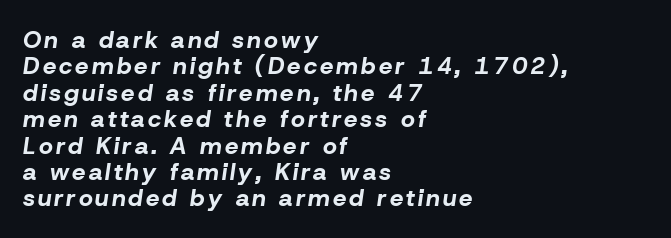
The image shows 24 px bold type, italic (leaning right); set left-aligned, tight line spacing (1.1x), not underlined.
